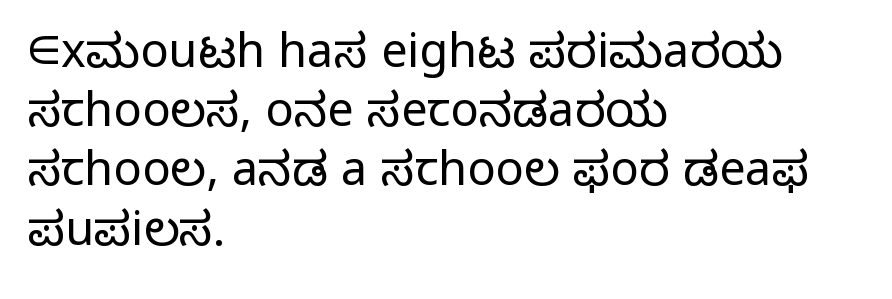
The image shows 47 px light sans-serif type, upright; set left-aligned, normal line spacing (1.26x), normal letter spacing, not underlined; low stroke contrast and a medium x-height.
